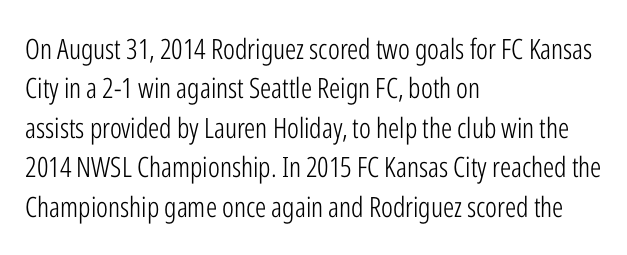
{"serif": "no", "italic": "no", "bold": "no", "weight": "light", "width": "condensed", "stroke_contrast": "low", "x_height": "medium", "monospaced": "no", "underline": "no", "align": "left", "line_spacing": "normal", "line_spacing_ratio": 1.41, "letter_spacing": "normal", "letter_spacing_em": 0.0, "glyph_px": 28}
